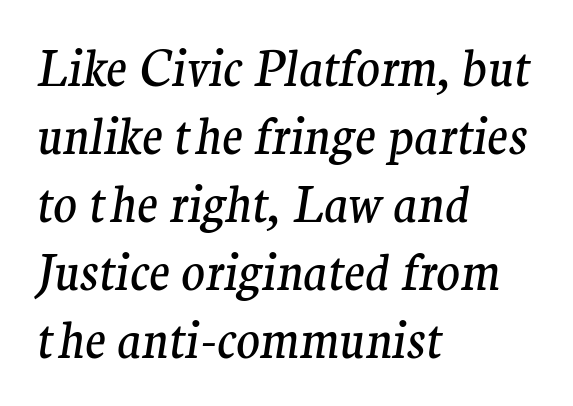
Q: Is the text bold? A: No.
Q: Is the text italic (slanted)? A: Yes, it leans right by about 9 degrees.
Q: Is the typeface a serif or a sans-serif typeface? A: Serif.
Q: Is the text underlined? A: No.
Q: How is the paragraph aligned? A: Left-aligned.
Q: Is the spacing between letters normal or unusually wide? A: Normal.
Q: Is the spacing between lines tight, normal or loose? A: Normal.
Q: Width (condensed, normal, or wide)? A: Normal.
Q: Stroke contrast? A: Medium.
Q: x-height? A: Medium.
Q: Monospaced? A: No.
